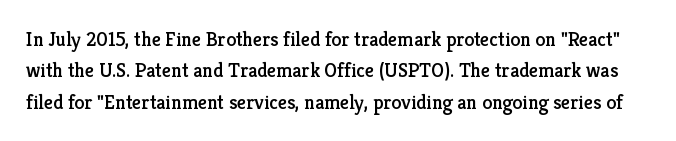
Glance below the letters and you will spot only blank space. Nope, not italic — everything's standing straight. Each new line begins a customary step beneath the previous one. Compared with typical body copy, the letter spacing here is the same.
